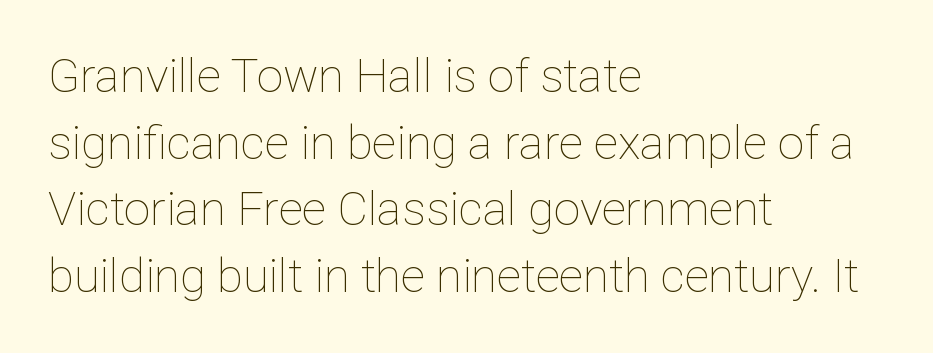
The typography opts for an upright posture over an oblique one. Any mark beneath the type? The region is blank. Do the characters align in a grid? No, the font is proportional. The text block is weighted toward the left margin, trailing off unevenly rightward.
